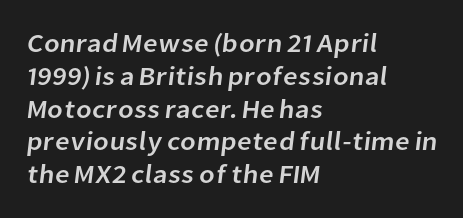
Q: Is the text underlined? A: No.
Q: How is the paragraph aligned? A: Left-aligned.
Q: Is the spacing between letters normal or unusually wide? A: Normal.
Q: Is the spacing between lines tight, normal or loose? A: Normal.
